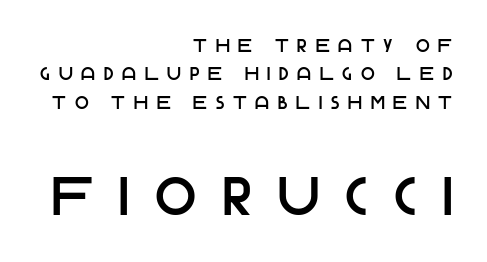
Here the designer chose a conventional face with non-uniform glyph widths. Designer's note — italics off, roman on. Look at the glyph heights: the lower group is clearly the bigger setting. Plain, unruled lines of type. One-word summary of the alignment: right. The gaps between neighbouring characters are conspicuously large.
